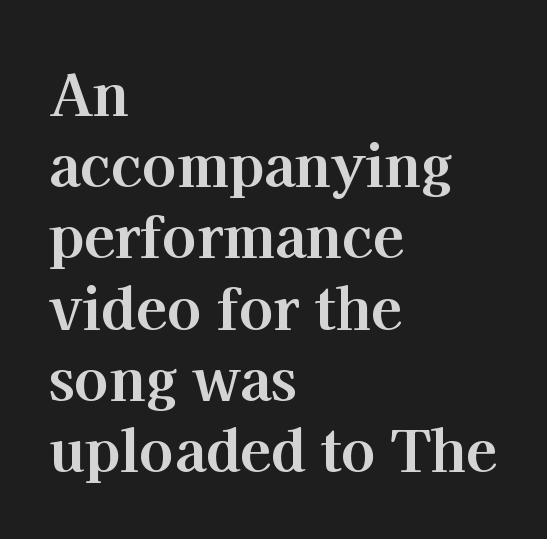
In terms of posture, this sample is upright. Each row of text sits above clean, open space. Examine the stroke ends and you'll spot serifs. The typesetter chose a ragged-right arrangement here. Regarding leading, the lines here are spaced in the standard way.
